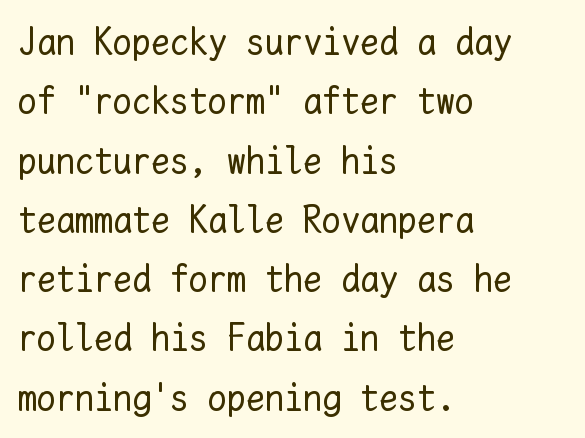
Q: Is the text bold? A: No.
Q: Is the text italic (slanted)? A: No, it is upright.
Q: Is the text underlined? A: No.
Q: How is the paragraph aligned? A: Left-aligned.
Q: Is the spacing between letters normal or unusually wide? A: Normal.
Q: Is the spacing between lines tight, normal or loose? A: Normal.
Q: Width (condensed, normal, or wide)? A: Normal.
Q: Stroke contrast? A: Low.
Q: x-height? A: Medium.
Q: Monospaced? A: Yes.
